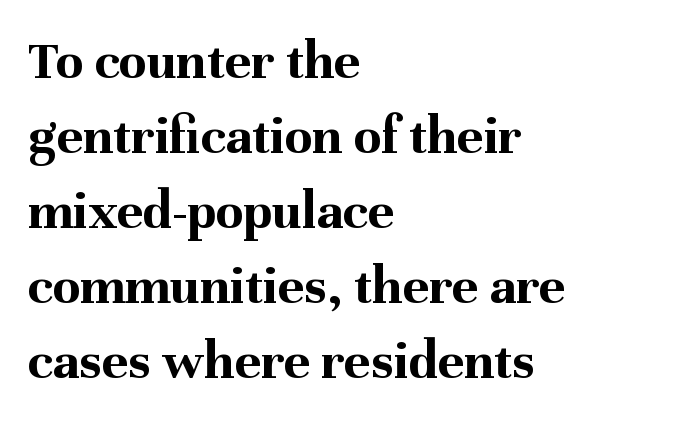
The image shows 56 px bold serif type, upright; set left-aligned, normal line spacing (1.34x), normal letter spacing, not underlined; medium stroke contrast and a medium x-height.
